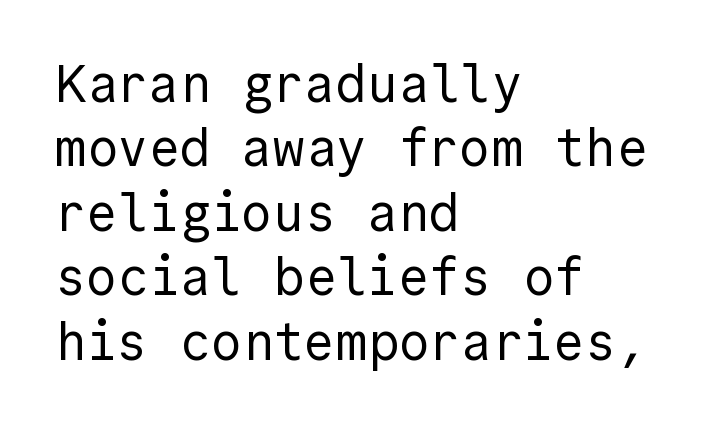
Q: Is the text bold? A: No.
Q: Is the text italic (slanted)? A: No, it is upright.
Q: Is the typeface a serif or a sans-serif typeface? A: Sans-serif.
Q: Is the text underlined? A: No.
Q: How is the paragraph aligned? A: Left-aligned.
Q: Is the spacing between letters normal or unusually wide? A: Normal.
Q: Width (condensed, normal, or wide)? A: Normal.
Q: x-height? A: Medium.
